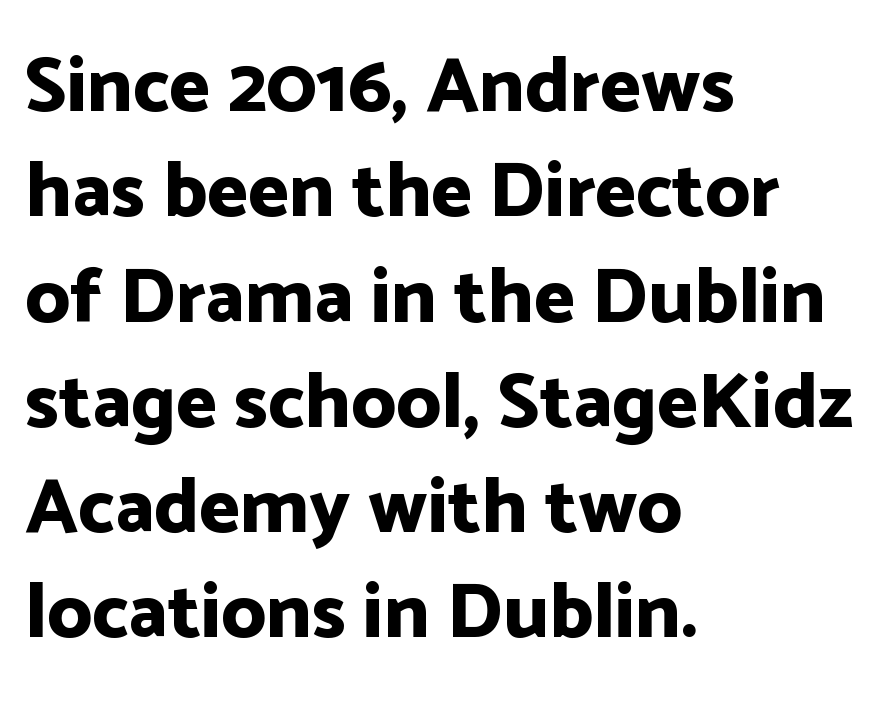
The image shows 78 px bold sans-serif type, upright; set left-aligned, normal line spacing (1.35x), normal letter spacing, not underlined; low stroke contrast and a medium x-height.
